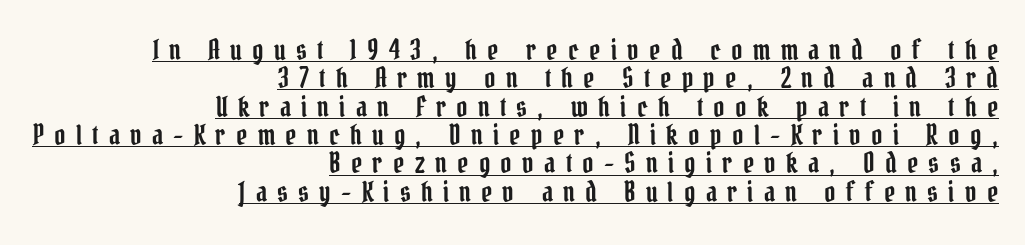
The image shows 27 px text type, upright; set right-aligned, tight line spacing (1.05x), unusually wide letter spacing (+0.38 em), underlined.
